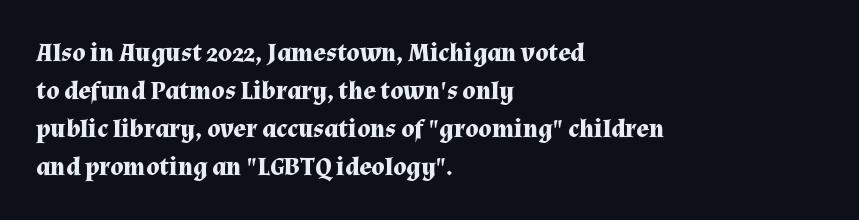
Q: Is the text bold? A: Yes.
Q: Is the text italic (slanted)? A: No, it is upright.
Q: Is the text underlined? A: No.
Q: How is the paragraph aligned? A: Left-aligned.
Q: Is the spacing between letters normal or unusually wide? A: Normal.
Q: Is the spacing between lines tight, normal or loose? A: Normal.
